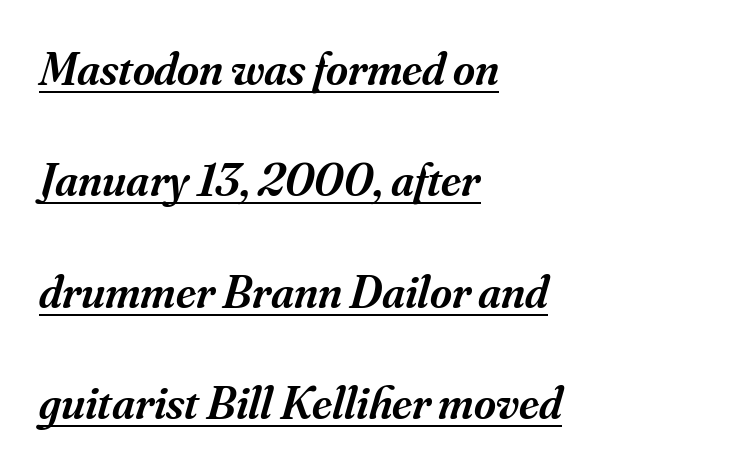
Q: Is the text bold? A: Semi-bold.
Q: Is the text italic (slanted)? A: Yes, it leans right by about 16 degrees.
Q: Is the typeface a serif or a sans-serif typeface? A: Serif.
Q: Is the text underlined? A: Yes.
Q: How is the paragraph aligned? A: Left-aligned.
Q: Is the spacing between letters normal or unusually wide? A: Normal.
Q: Is the spacing between lines tight, normal or loose? A: Loose.
Q: Width (condensed, normal, or wide)? A: Normal.
Q: Stroke contrast? A: Medium.
Q: x-height? A: Small.
Q: Monospaced? A: No.
